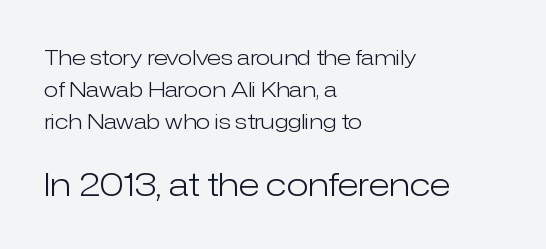
The image shows 32 px light sans-serif type, upright; set left-aligned, normal line spacing (1.52x), normal letter spacing, not underlined; the second (bottom) block is 1.52x larger; low stroke contrast and a medium x-height.
